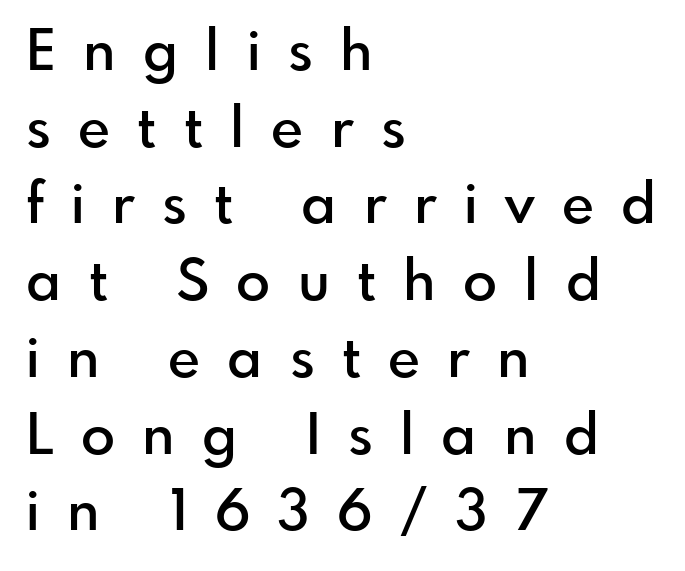
Check the space under the baseline: it is left empty. Each word looks stretched out because of the extra space between its letters. The typesetting leans somewhat heavy: a semibold. The axis of the letterforms is exactly vertical.
